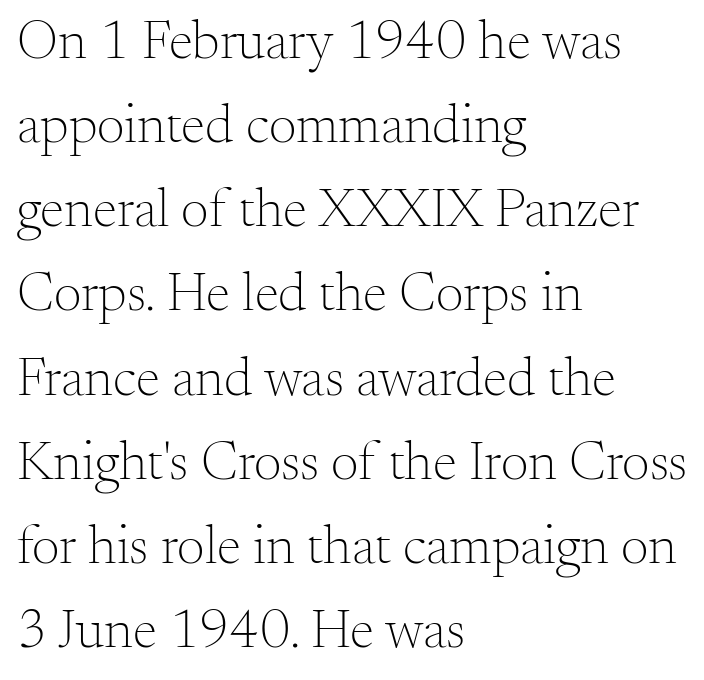
The image shows 55 px light serif type, upright; set left-aligned, normal line spacing (1.53x), normal letter spacing, not underlined; medium stroke contrast and a small x-height.
